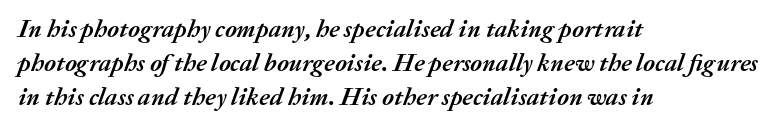
The image shows 25 px bold type, italic (leaning right); set left-aligned, normal line spacing (1.37x), normal letter spacing, not underlined.
